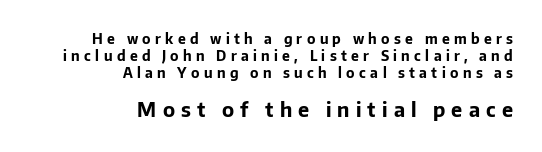
{"italic": "no", "bold": "yes", "underline": "no", "align": "right", "line_spacing_ratio": 1.22, "letter_spacing": "wide", "letter_spacing_em": 0.31, "larger_block": "second", "size_ratio": 1.43, "glyph_px": 20}
